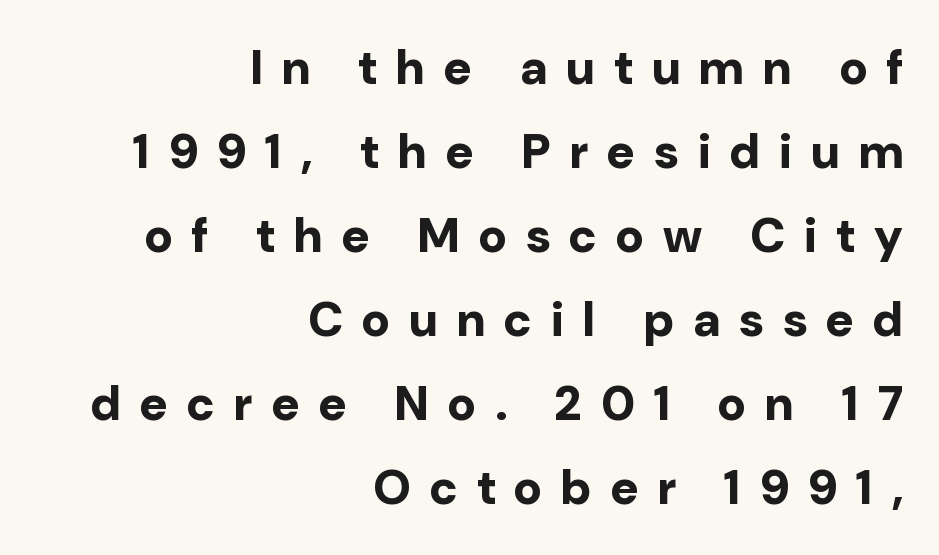
The image shows 48 px bold sans-serif type, upright; set right-aligned, line spacing 1.75x, unusually wide letter spacing (+0.4 em), not underlined; low stroke contrast and a medium x-height.
